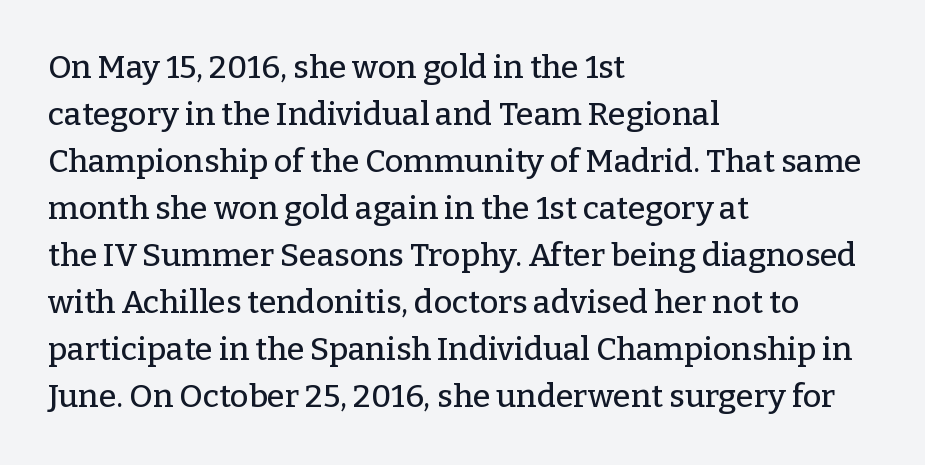
Q: Is the text italic (slanted)? A: No, it is upright.
Q: Is the typeface a serif or a sans-serif typeface? A: Serif.
Q: Is the text underlined? A: No.
Q: How is the paragraph aligned? A: Left-aligned.
Q: Is the spacing between letters normal or unusually wide? A: Normal.
Q: Is the spacing between lines tight, normal or loose? A: Normal.
Q: Width (condensed, normal, or wide)? A: Normal.
Q: Stroke contrast? A: Low.
Q: x-height? A: Medium.
Q: Monospaced? A: No.
